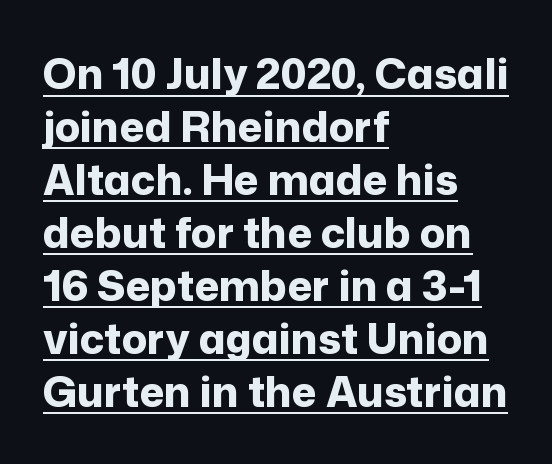
{"serif": "no", "italic": "no", "bold": "yes", "weight": "bold", "width": "normal", "stroke_contrast": "low", "x_height": "medium", "monospaced": "no", "underline": "yes", "align": "left", "line_spacing": "normal", "line_spacing_ratio": 1.26, "letter_spacing": "normal", "letter_spacing_em": 0.0, "glyph_px": 42}
